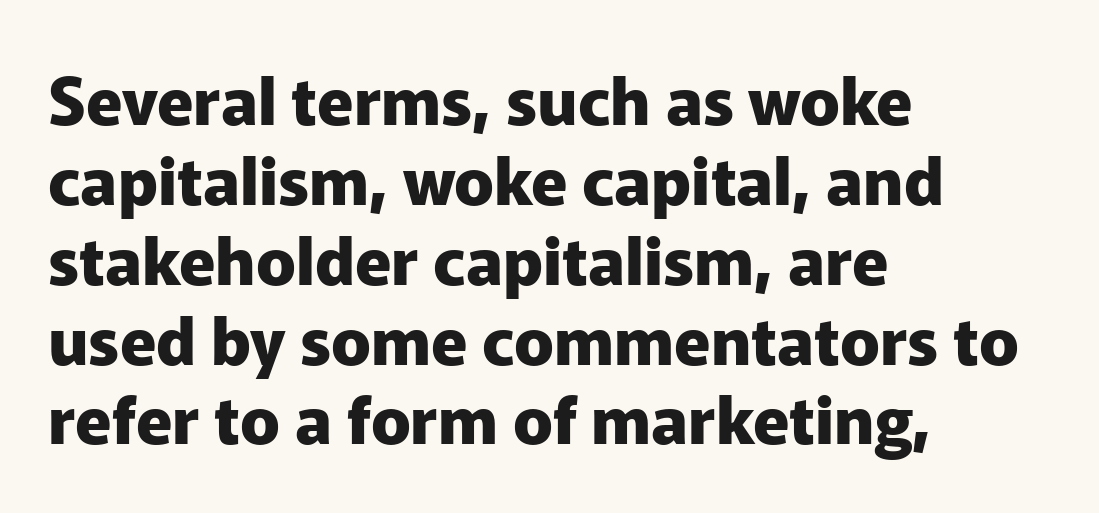
The designer went with a sans here, leaving each stem footless. I'd describe the lettering as bold — thick and assertive. Visually the block forms a straight wall on the left and a jagged coastline on the right. The face used here is proportionally spaced, like ordinary book or web type. Tall strokes in this sample are plumb rather than angled. Clear beneath every line of the passage.
